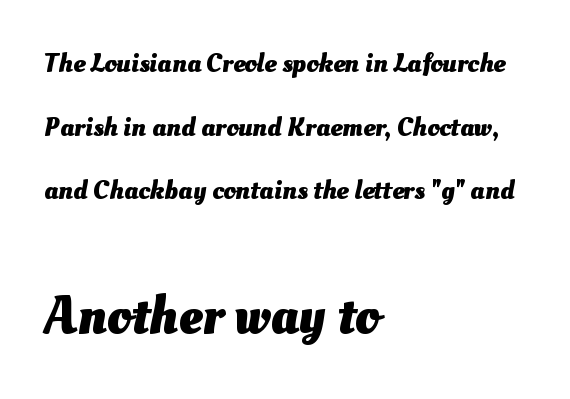
Q: Is the text bold? A: Yes.
Q: Is the text underlined? A: No.
Q: How is the paragraph aligned? A: Left-aligned.
Q: Is the spacing between letters normal or unusually wide? A: Normal.
Q: Is the spacing between lines tight, normal or loose? A: Loose.
Q: Which block of text is set in a larger size, the first (top) or the second (bottom)? A: The second (bottom) one.
Q: Width (condensed, normal, or wide)? A: Normal.
Q: Stroke contrast? A: Medium.
Q: x-height? A: Small.
Q: Monospaced? A: No.
